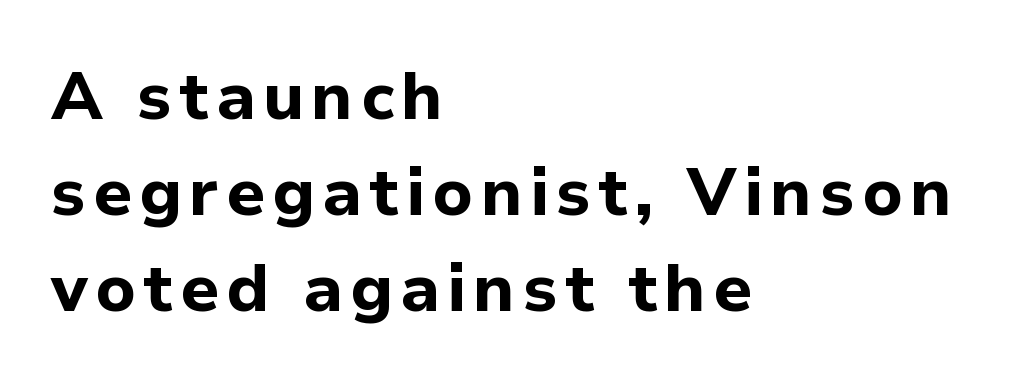
{"serif": "no", "italic": "no", "bold": "yes", "weight": "bold", "width": "normal", "stroke_contrast": "low", "x_height": "medium", "monospaced": "no", "underline": "no", "align": "left", "line_spacing": "normal", "line_spacing_ratio": 1.43, "glyph_px": 67}
